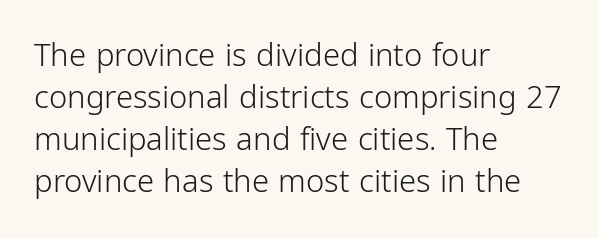
The image shows 31 px light, condensed sans-serif type, upright; set left-aligned, normal line spacing (1.35x), normal letter spacing, not underlined; low stroke contrast and a medium x-height.
